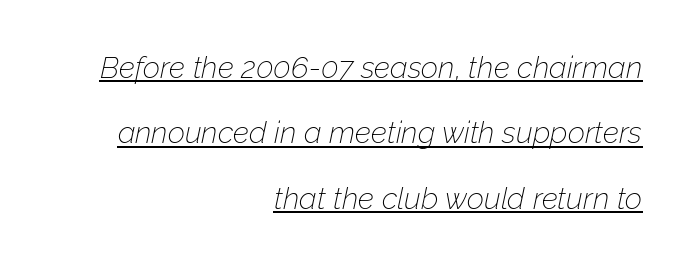
{"italic": "yes", "lean": "right", "slant_degrees": 12, "bold": "no", "weight": "thin", "width": "normal", "stroke_contrast": "low", "x_height": "medium", "monospaced": "no", "underline": "yes", "align": "right", "line_spacing": "loose", "line_spacing_ratio": 2.18, "letter_spacing": "normal", "letter_spacing_em": 0.0, "glyph_px": 30}
